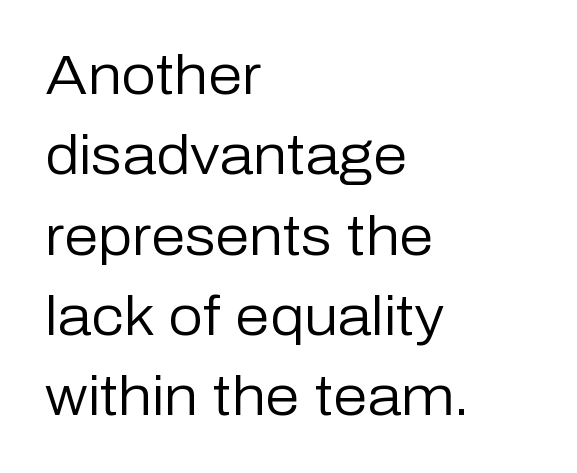
{"serif": "no", "italic": "no", "bold": "no", "weight": "regular", "width": "normal", "stroke_contrast": "low", "x_height": "medium", "monospaced": "no", "underline": "no", "align": "left", "line_spacing": "normal", "line_spacing_ratio": 1.46, "letter_spacing": "normal", "letter_spacing_em": 0.0, "glyph_px": 55}
